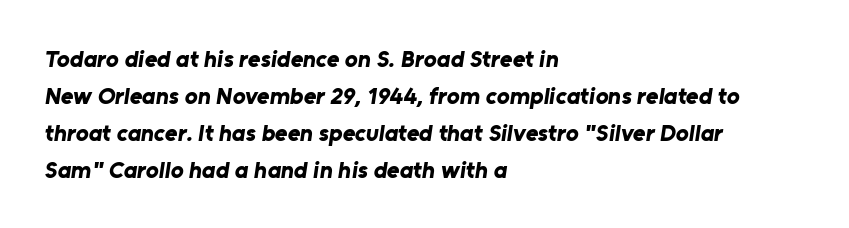
{"bold": "yes", "underline": "no", "align": "left", "line_spacing": "normal", "line_spacing_ratio": 1.54, "letter_spacing": "normal", "letter_spacing_em": 0.0, "glyph_px": 24}
